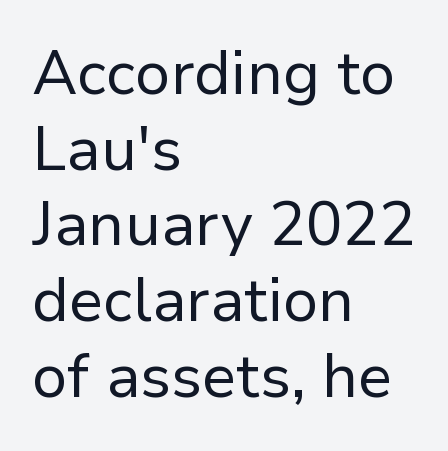
Q: Is the text bold? A: No.
Q: Is the text italic (slanted)? A: No, it is upright.
Q: Is the typeface a serif or a sans-serif typeface? A: Sans-serif.
Q: Is the text underlined? A: No.
Q: How is the paragraph aligned? A: Left-aligned.
Q: Is the spacing between letters normal or unusually wide? A: Normal.
Q: Width (condensed, normal, or wide)? A: Normal.
Q: Stroke contrast? A: Low.
Q: x-height? A: Medium.
Q: Monospaced? A: No.
